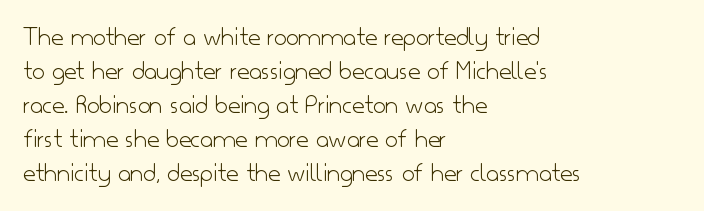
Vertically, the passage feels balanced, rows spaced as you'd expect. The strip under each line holds only bare page. Weight: in the light-to-regular range. Glyph-to-glyph distance matches everyday printed text.
